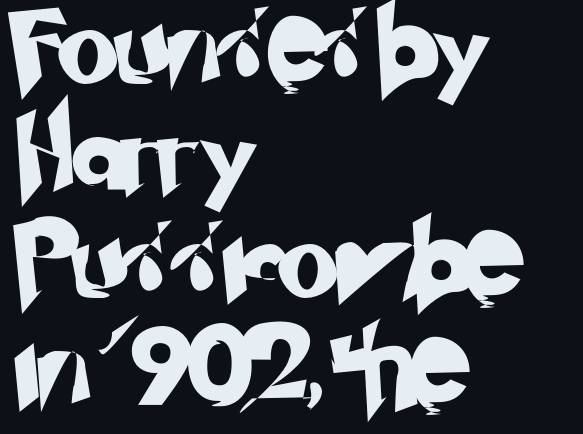
Q: Is the typeface a serif or a sans-serif typeface? A: Sans-serif.
Q: Is the text underlined? A: No.
Q: How is the paragraph aligned? A: Left-aligned.
Q: Is the spacing between letters normal or unusually wide? A: Normal.
Q: Is the spacing between lines tight, normal or loose? A: Normal.
Q: Width (condensed, normal, or wide)? A: Normal.
Q: Stroke contrast? A: Low.
Q: x-height? A: Small.
Q: Monospaced? A: No.
